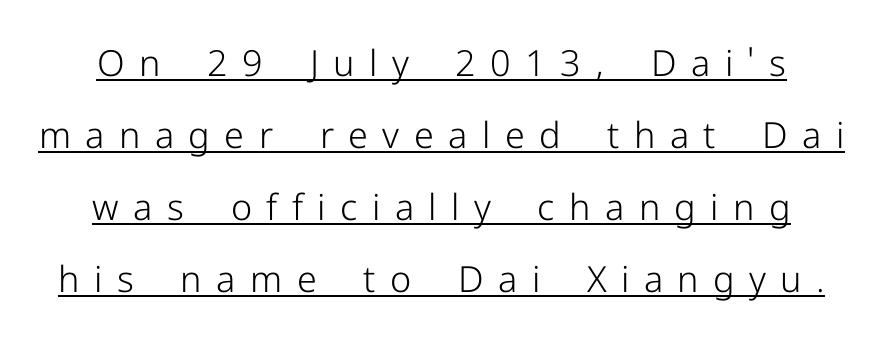
The specimen includes a rule beneath the text block's lines. Do the letters lean? They stand straight. This rendering widens character spacing well past its baseline value. Varying glyph widths throughout — classic text-font behaviour. Unbolded letterforms with no extra heft.
